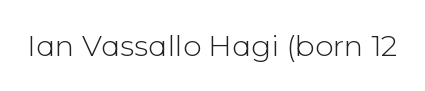
The image shows 29 px light sans-serif type, upright; set normal letter spacing, not underlined; low stroke contrast and a medium x-height.
